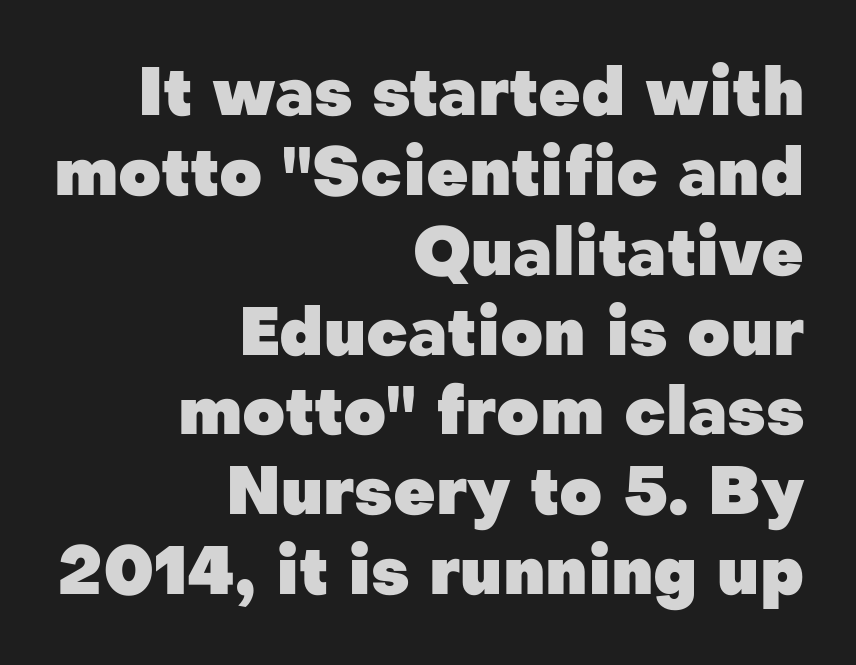
{"serif": "no", "italic": "no", "bold": "yes", "weight": "heavy", "width": "normal", "stroke_contrast": "low", "x_height": "medium", "monospaced": "no", "underline": "no", "align": "right", "line_spacing_ratio": 1.21, "letter_spacing": "normal", "letter_spacing_em": 0.0, "glyph_px": 66}
